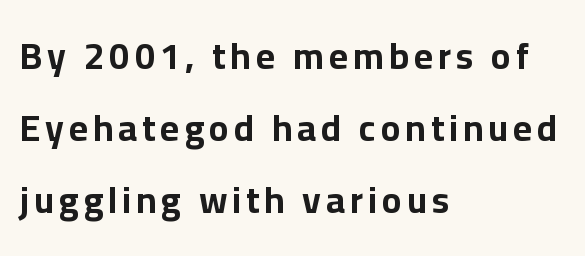
The face used here is proportionally spaced, like ordinary book or web type. Italic: no, the glyphs are upright roman. Plain, unruled lines of type. These lines are composed in type without serifs.
